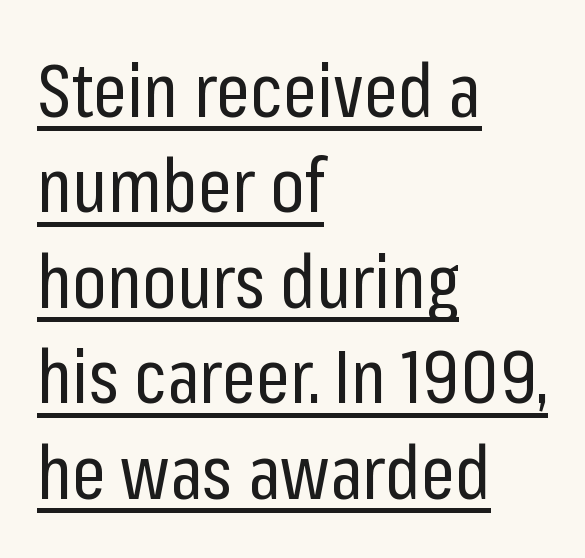
The image shows 74 px regular-weight, condensed sans-serif type, upright; set left-aligned, normal line spacing (1.29x), normal letter spacing, underlined; low stroke contrast and a medium x-height.
